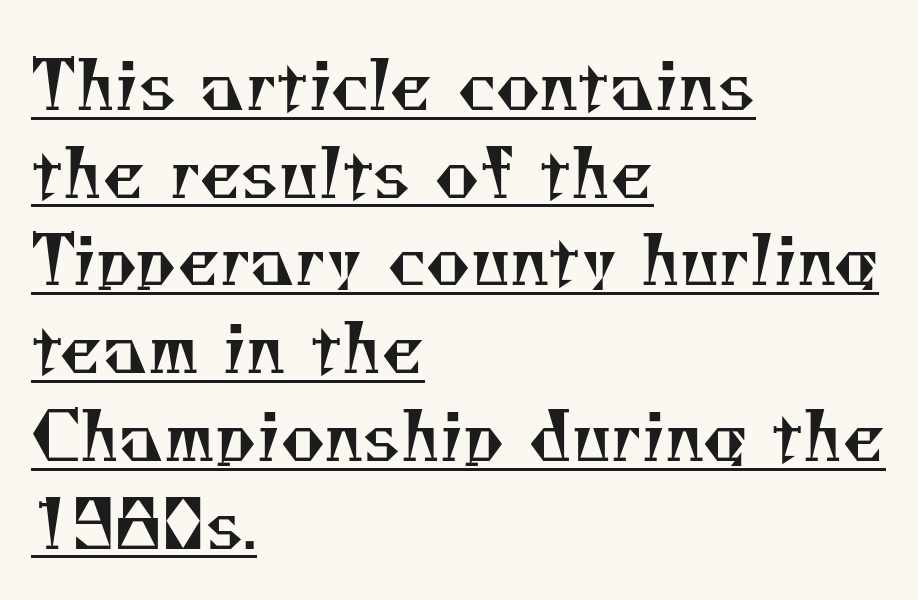
Quick note: underline on. Characters follow at the spacing the type designer built in. Counters stay open thanks to moderate or lighter strokes. Interline gaps are of average width in this sample. Yep, those are serifs on the letters. The rendering uses natural spacing where letterforms have individual widths.
